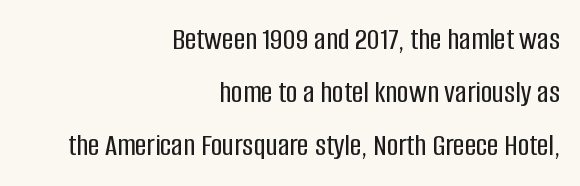
Q: Is the text italic (slanted)? A: No, it is upright.
Q: Is the typeface a serif or a sans-serif typeface? A: Sans-serif.
Q: Is the text underlined? A: No.
Q: How is the paragraph aligned? A: Right-aligned.
Q: Is the spacing between letters normal or unusually wide? A: Normal.
Q: Is the spacing between lines tight, normal or loose? A: Normal.
Q: Width (condensed, normal, or wide)? A: Condensed.
Q: Stroke contrast? A: Low.
Q: x-height? A: Large.
Q: Monospaced? A: No.
